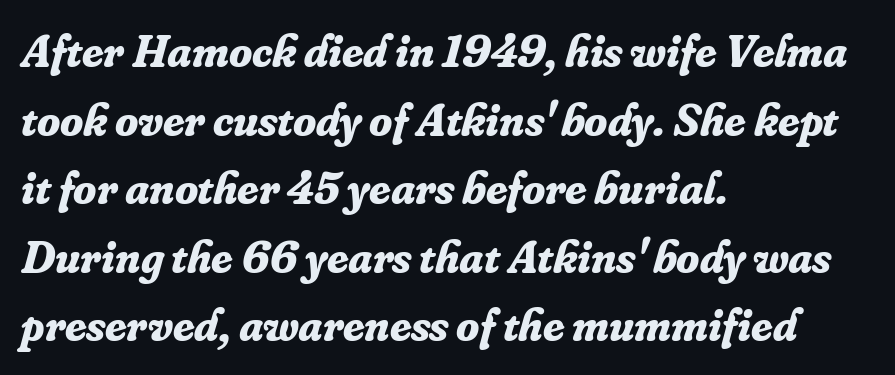
Q: Is the text bold? A: Yes.
Q: Is the text italic (slanted)? A: Yes, it leans right by about 16 degrees.
Q: Is the typeface a serif or a sans-serif typeface? A: Serif.
Q: Is the text underlined? A: No.
Q: How is the paragraph aligned? A: Left-aligned.
Q: Is the spacing between letters normal or unusually wide? A: Normal.
Q: Is the spacing between lines tight, normal or loose? A: Normal.
Q: Width (condensed, normal, or wide)? A: Normal.
Q: Stroke contrast? A: Low.
Q: x-height? A: Small.
Q: Monospaced? A: No.
